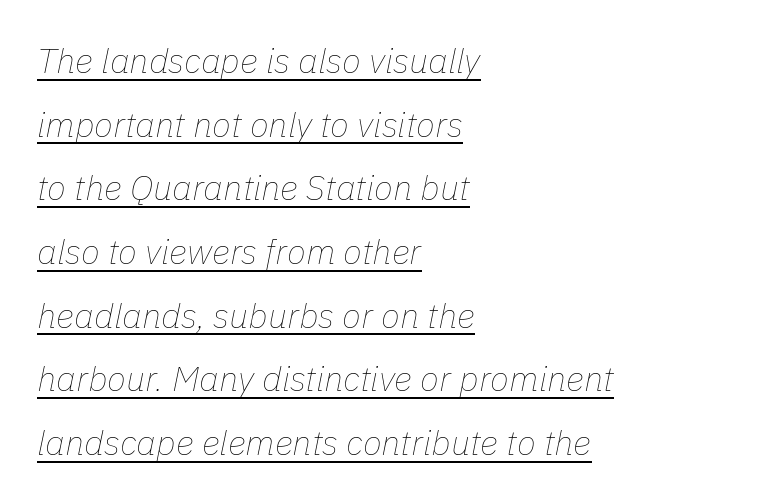
{"italic": "yes", "lean": "right", "slant_degrees": 11, "bold": "no", "weight": "thin", "width": "normal", "stroke_contrast": "low", "x_height": "medium", "monospaced": "no", "underline": "yes", "align": "left", "line_spacing_ratio": 1.82, "letter_spacing": "normal", "letter_spacing_em": 0.0, "glyph_px": 35}
